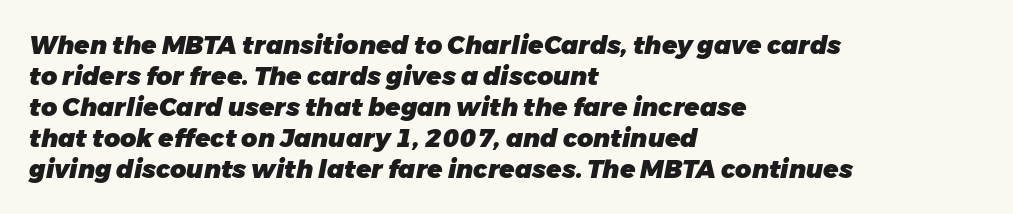
Q: Is the text bold? A: Yes.
Q: Is the text italic (slanted)? A: Yes, it leans right by about 11 degrees.
Q: Is the text underlined? A: No.
Q: How is the paragraph aligned? A: Left-aligned.
Q: Is the spacing between letters normal or unusually wide? A: Normal.
